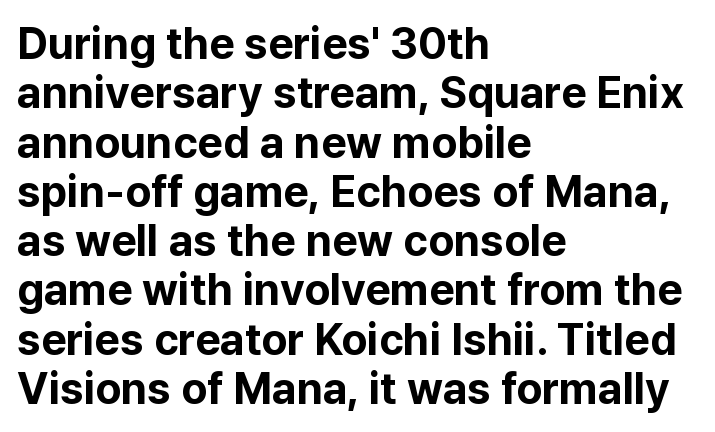
The passage shown stacks its lines with hardly any gap. Is this a sans? Yes — the strokes have no serifs. Vertical strokes here are truly vertical. A typesetter would call this proportional, since set widths differ per character. A full-strength bold gives these letters their thick strokes. The text block is weighted toward the left margin, trailing off unevenly rightward.
